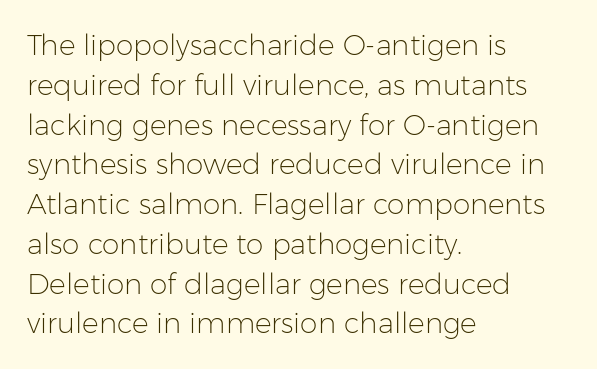
{"serif": "no", "italic": "no", "bold": "no", "weight": "light", "width": "normal", "stroke_contrast": "low", "x_height": "medium", "monospaced": "no", "underline": "no", "align": "left", "line_spacing": "normal", "line_spacing_ratio": 1.42, "letter_spacing": "normal", "letter_spacing_em": 0.0, "glyph_px": 28}
